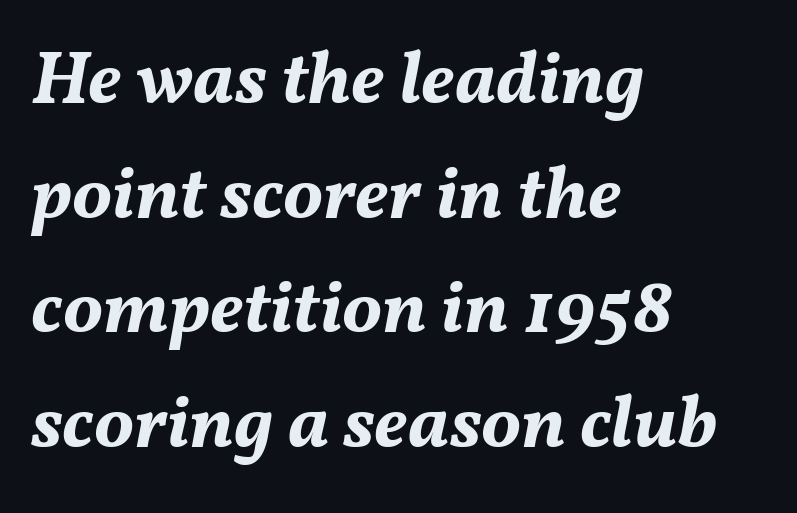
The image shows 75 px bold type, italic (leaning right); set left-aligned, normal line spacing (1.53x), normal letter spacing, not underlined; medium stroke contrast and a medium x-height.
